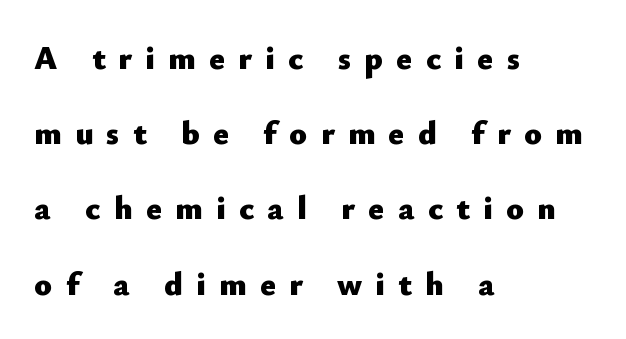
Q: Is the text bold? A: Yes.
Q: Is the text italic (slanted)? A: No, it is upright.
Q: Is the typeface a serif or a sans-serif typeface? A: Sans-serif.
Q: Is the text underlined? A: No.
Q: How is the paragraph aligned? A: Left-aligned.
Q: Is the spacing between letters normal or unusually wide? A: Unusually wide.
Q: Is the spacing between lines tight, normal or loose? A: Loose.
Q: Width (condensed, normal, or wide)? A: Normal.
Q: Stroke contrast? A: Low.
Q: x-height? A: Small.
Q: Monospaced? A: No.
